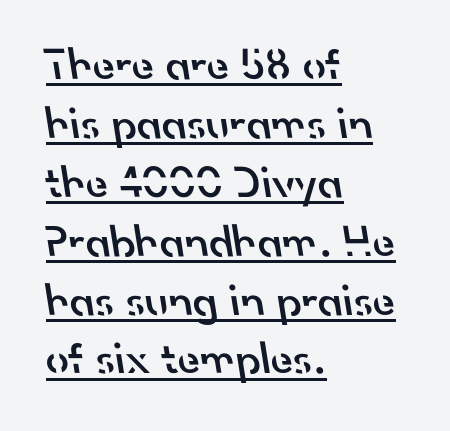
Is the type bold? Partly — it's a semibold, heavier than regular but not fully bold. The typesetter has applied underlining to the passage shown. Honestly, the letter spacing is just normal — you wouldn't notice it. You could not count columns in this text — the font is proportionally spaced. Leading matches the norm, producing a regular column.
